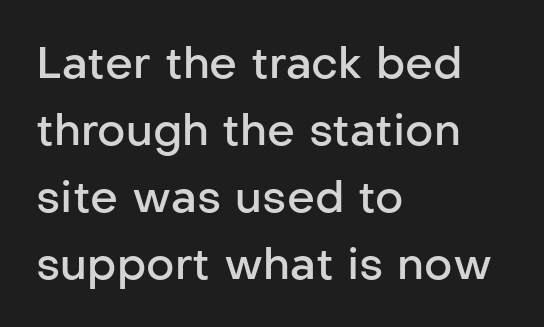
{"serif": "no", "italic": "no", "bold": "semi", "weight": "semibold", "width": "normal", "stroke_contrast": "low", "x_height": "medium", "monospaced": "no", "underline": "no", "align": "left", "line_spacing": "normal", "line_spacing_ratio": 1.52, "letter_spacing": "normal", "letter_spacing_em": 0.0, "glyph_px": 44}
